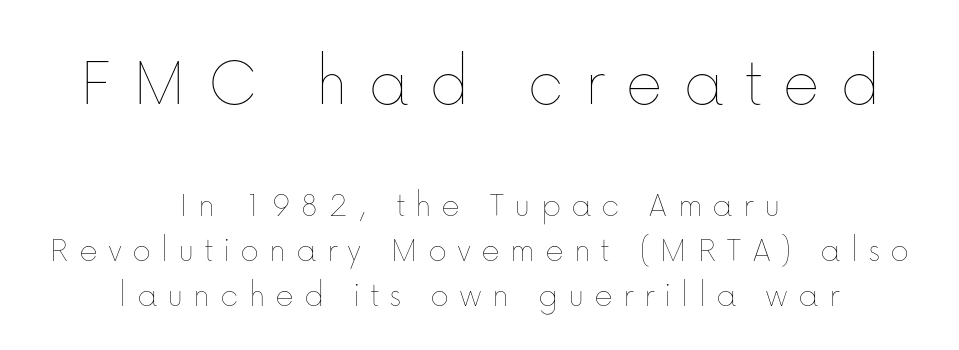
The image shows 72 px thin type, upright; set centered, normal line spacing (1.25x), unusually wide letter spacing (+0.27 em), not underlined; the first (top) block is 2.0x larger; low stroke contrast and a medium x-height.
